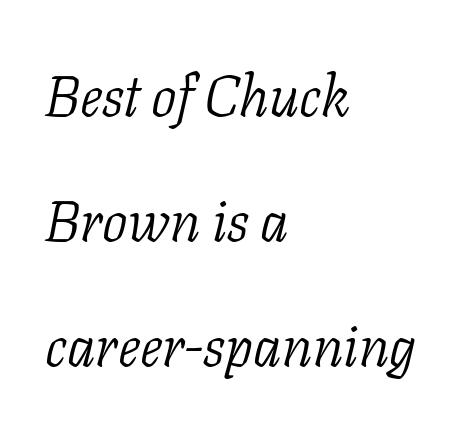
{"serif": "yes", "italic": "yes", "lean": "right", "slant_degrees": 11, "bold": "no", "weight": "light", "width": "normal", "stroke_contrast": "low", "x_height": "medium", "monospaced": "no", "underline": "no", "align": "left", "line_spacing": "loose", "line_spacing_ratio": 2.19, "letter_spacing": "normal", "letter_spacing_em": 0.0, "glyph_px": 57}
